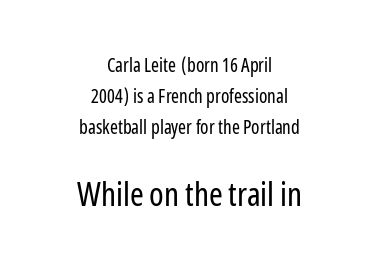
The image shows 33 px regular-weight, condensed sans-serif type, upright; set centered, normal line spacing (1.63x), normal letter spacing, not underlined; the second (bottom) block is 1.74x larger; low stroke contrast and a medium x-height.
